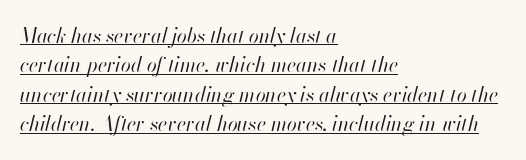
Think standard paragraph weight, or any step lighter than that. The font's italic variant was chosen for this text. Leading matches the norm, producing a regular column. Students, note that the glyphs here touch the page at normal intervals.
